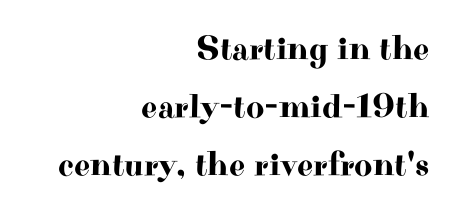
{"serif": "yes", "italic": "no", "width": "wide", "stroke_contrast": "high", "x_height": "small", "monospaced": "no", "underline": "no", "align": "right", "line_spacing": "normal", "line_spacing_ratio": 1.66, "letter_spacing": "normal", "letter_spacing_em": 0.0, "glyph_px": 35}
